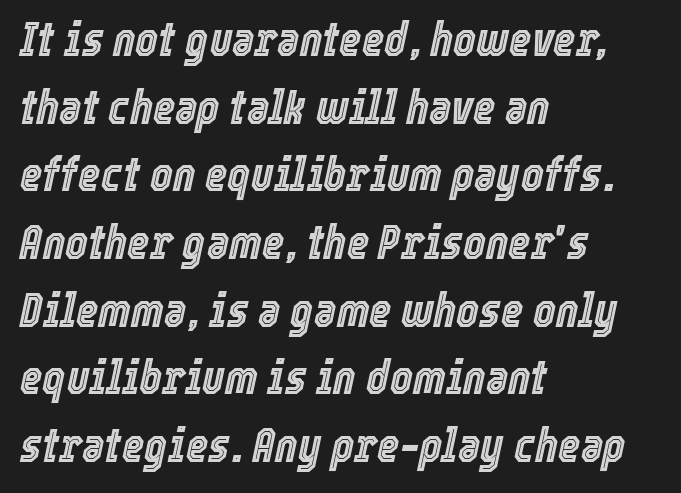
Honestly, the row spacing looks completely unremarkable. An italicized treatment has been applied to the whole sample. Check under the words: just untouched page. Here the glyphs are tracked normally, forming tight word shapes. Character widths vary here, with narrow letters taking less room than wide ones. Line starts are locked; line ends wander.
